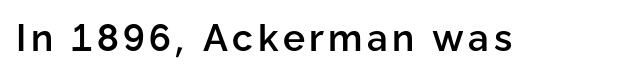
{"serif": "no", "italic": "no", "bold": "semi", "weight": "semibold", "width": "normal", "stroke_contrast": "low", "x_height": "medium", "monospaced": "no", "underline": "no", "glyph_px": 37}
